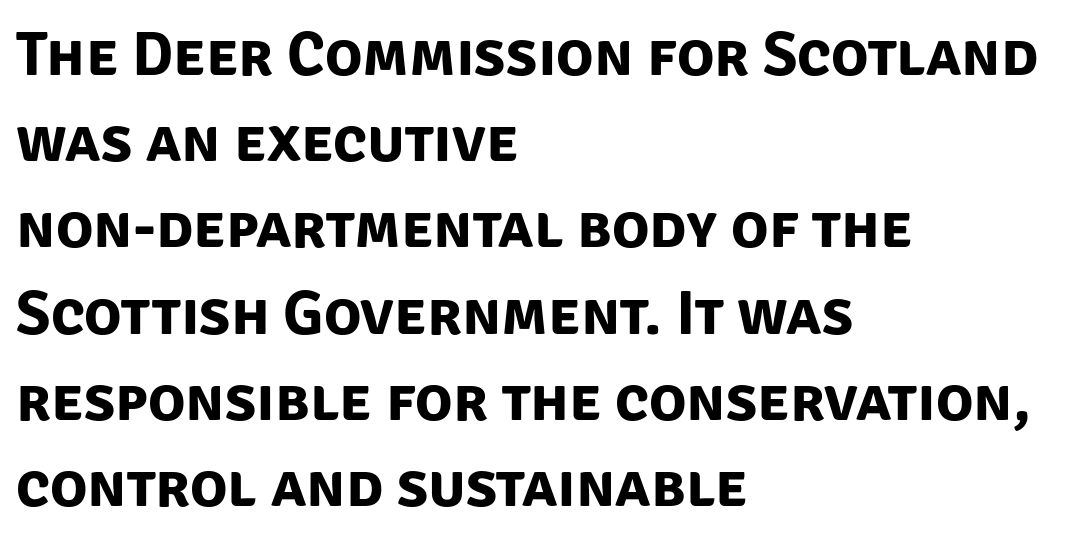
This is sans-serif lettering, the kind often seen on screens and signage. Every row of glyphs begins at an identical x-position on the left. Summary of weight: heavy, a full bold. Think of a printed novel: that variable character pitch is what you see here.
